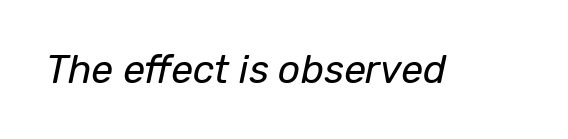
{"italic": "yes", "lean": "right", "slant_degrees": 12, "bold": "no", "weight": "regular", "width": "normal", "stroke_contrast": "low", "x_height": "medium", "monospaced": "no", "underline": "no", "letter_spacing": "normal", "letter_spacing_em": 0.0, "glyph_px": 39}
